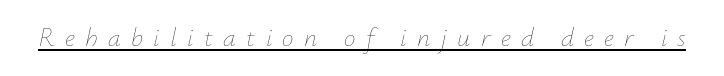
{"italic": "yes", "lean": "right", "slant_degrees": 12, "bold": "no", "underline": "yes", "letter_spacing": "wide", "letter_spacing_em": 0.4, "glyph_px": 26}
